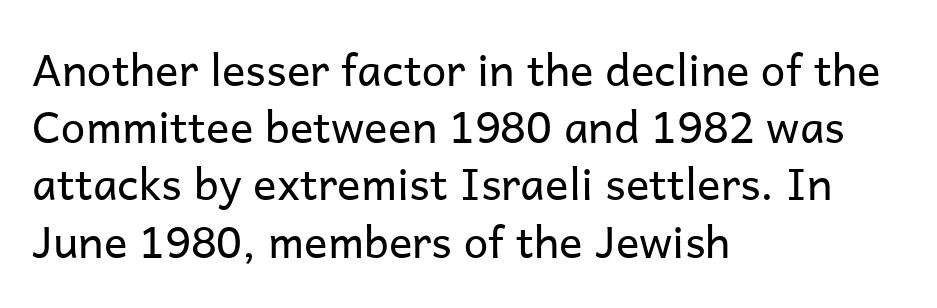
Q: Is the text bold? A: No.
Q: Is the text italic (slanted)? A: No, it is upright.
Q: Is the typeface a serif or a sans-serif typeface? A: Sans-serif.
Q: Is the text underlined? A: No.
Q: How is the paragraph aligned? A: Left-aligned.
Q: Is the spacing between letters normal or unusually wide? A: Normal.
Q: Is the spacing between lines tight, normal or loose? A: Normal.
Q: Width (condensed, normal, or wide)? A: Normal.
Q: Stroke contrast? A: Low.
Q: x-height? A: Medium.
Q: Monospaced? A: No.
